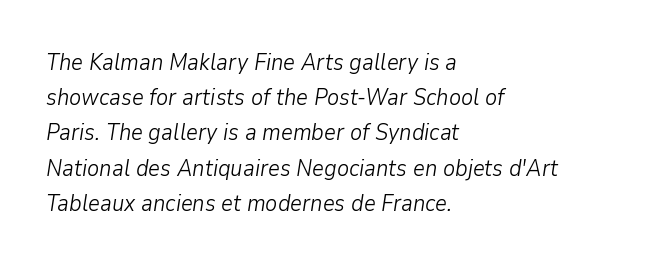
The image shows 23 px text type, italic (leaning right); set left-aligned, normal line spacing (1.53x), normal letter spacing, not underlined.
